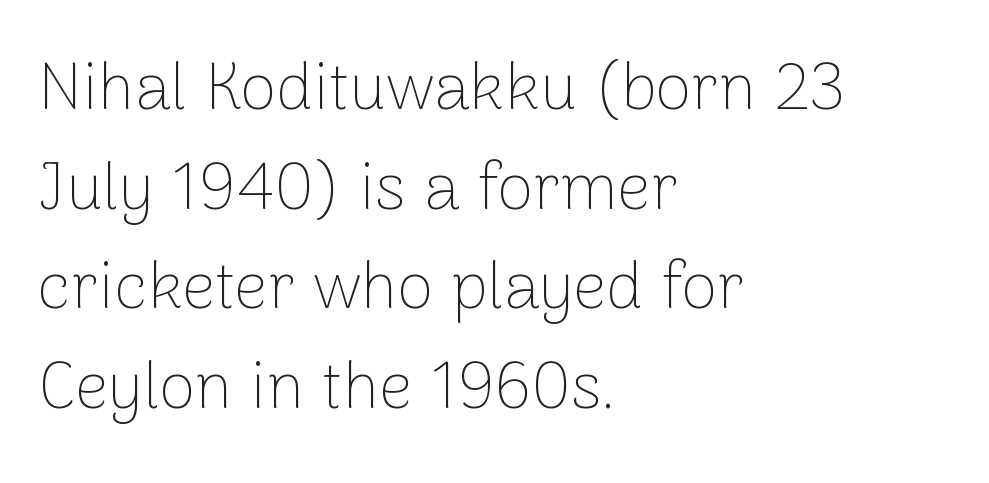
Q: Is the text bold? A: No.
Q: Is the text italic (slanted)? A: No, it is upright.
Q: Is the typeface a serif or a sans-serif typeface? A: Sans-serif.
Q: Is the text underlined? A: No.
Q: How is the paragraph aligned? A: Left-aligned.
Q: Is the spacing between letters normal or unusually wide? A: Normal.
Q: Is the spacing between lines tight, normal or loose? A: Normal.
Q: Width (condensed, normal, or wide)? A: Normal.
Q: Stroke contrast? A: Low.
Q: x-height? A: Medium.
Q: Monospaced? A: No.
